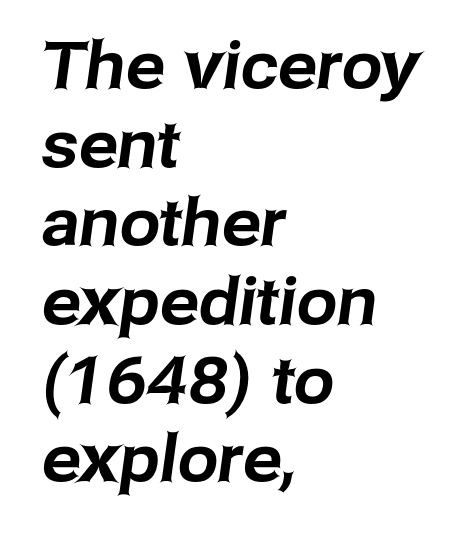
The image shows 65 px sans-serif type; set left-aligned, line spacing 1.21x, normal letter spacing, not underlined; low stroke contrast and a medium x-height.
